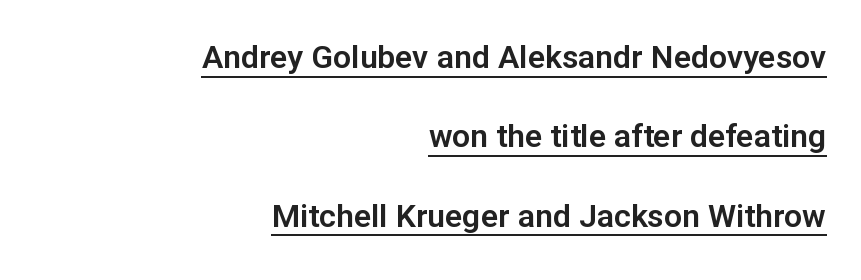
The image shows 32 px sans-serif type, upright; set right-aligned, loose line spacing (2.48x), normal letter spacing, underlined; low stroke contrast and a medium x-height.
